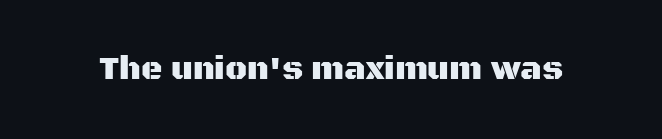
{"serif": "no", "italic": "no", "width": "normal", "stroke_contrast": "medium", "x_height": "large", "monospaced": "no", "underline": "no", "letter_spacing": "normal", "letter_spacing_em": 0.0, "glyph_px": 33}
